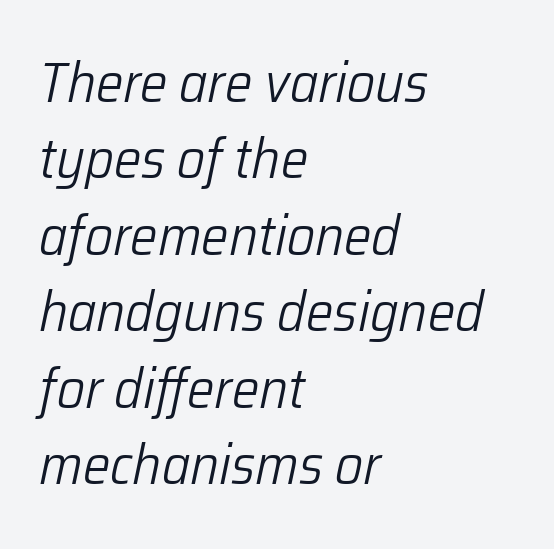
The image shows 55 px light type, italic (leaning right); set left-aligned, normal line spacing (1.39x), normal letter spacing, not underlined; low stroke contrast and a medium x-height.
